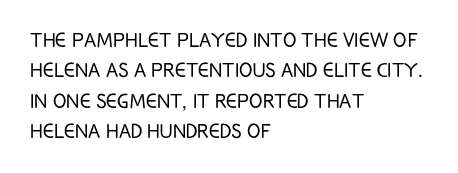
The image shows 25 px text type, upright; set left-aligned, line spacing 1.22x, normal letter spacing, not underlined.
